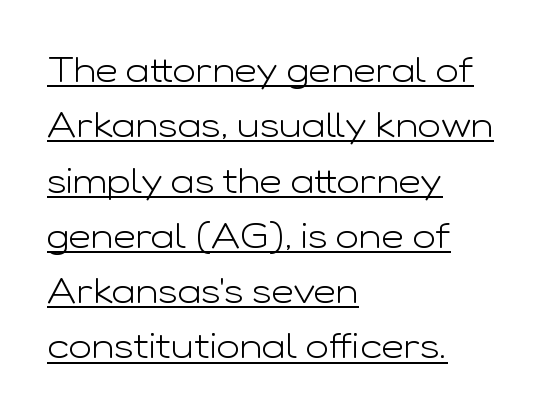
The image shows 35 px light, wide sans-serif type, upright; set left-aligned, normal line spacing (1.58x), normal letter spacing, underlined; low stroke contrast and a medium x-height.
